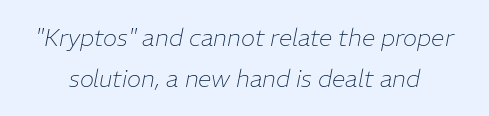
{"italic": "yes", "lean": "right", "slant_degrees": 11, "bold": "no", "underline": "no", "line_spacing": "normal", "line_spacing_ratio": 1.7, "letter_spacing": "normal", "letter_spacing_em": 0.0, "glyph_px": 24}
